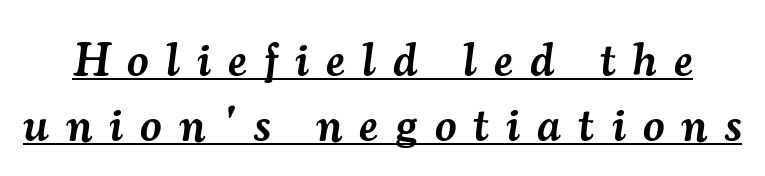
A semibold gives these letters moderate extra thickness, short of bold. Here the designer chose a conventional face with non-uniform glyph widths. The words here are underlined. Yep, that's italic — everything's leaning. Leading matches the norm, producing a regular column. Loose tracking; the words dissolve into strings of separated letters.
